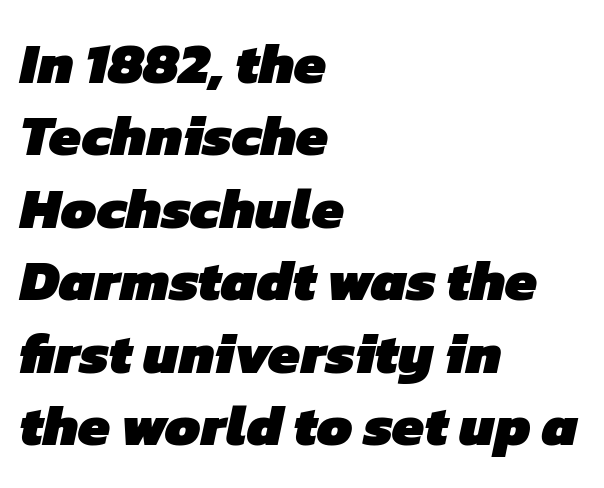
Underline: absent. The rendering keeps characters at their native spacing. Spacing verdict: proportional, widths tailored to each character. How would I describe the line gaps? Plain and ordinary. The text was rendered using a sans face with plain stroke endings.
